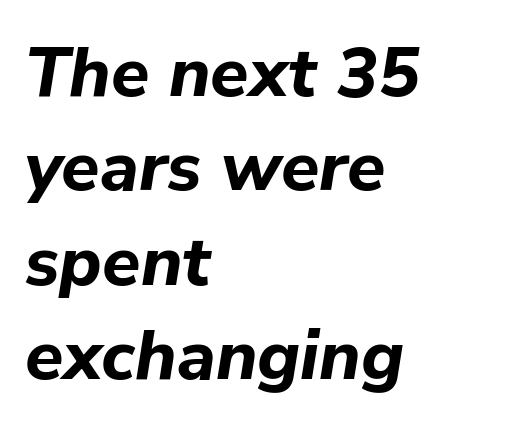
Letters rest on an invisible, unmarked baseline. Spacing between characters is what you'd get straight out of the box. Layout note: lines flush left. Normally led — the rows are evenly, conventionally spaced. The specimen reads as italic at a glance. Here the designer chose a conventional face with non-uniform glyph widths.
